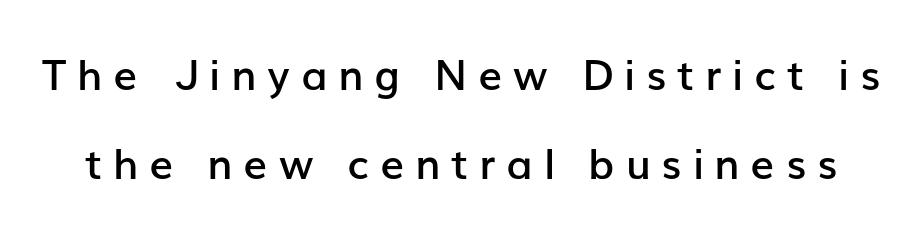
Nothing sits at the stroke ends, so this counts as sans-serif. Rendered with straight, roman letterforms. Successive baselines arrive slowly, with a big drop between each. Words float on clear page, feet unadorned. Is this a fixed-width face? No — the glyphs have proportional, varying widths. Compared with typical body copy, the letter spacing here is much looser.
